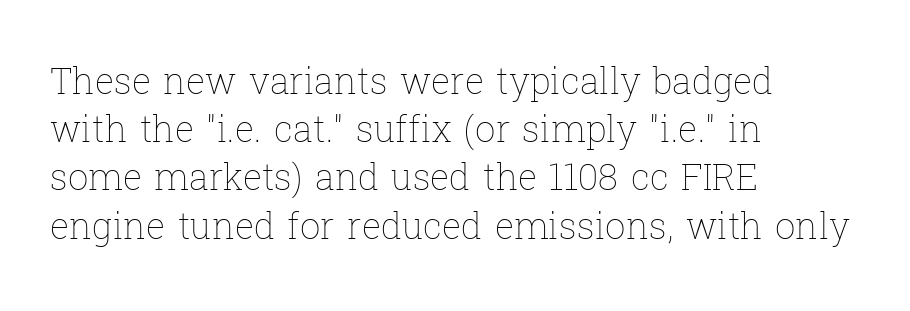
The image shows 36 px thin type, upright; set left-aligned, normal line spacing (1.34x), normal letter spacing, not underlined; low stroke contrast and a medium x-height.
